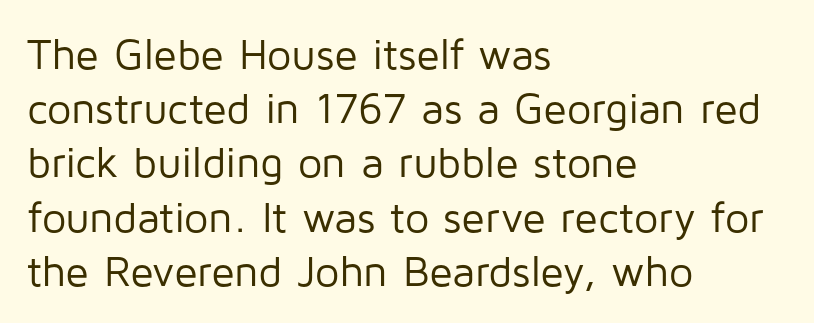
The image shows 43 px regular-weight sans-serif type, upright; set left-aligned, normal line spacing (1.26x), normal letter spacing, not underlined; low stroke contrast and a medium x-height.
